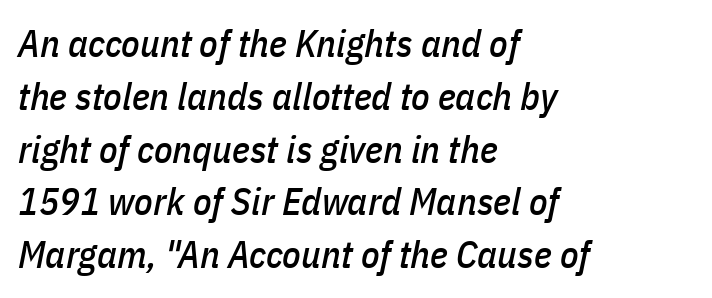
When letters slant like this, we call the style italic. What stands out about the letter spacing? Nothing — it is the standard amount. The paragraph shown leans on its left margin. Unmarked baselines from the first word to the last.
